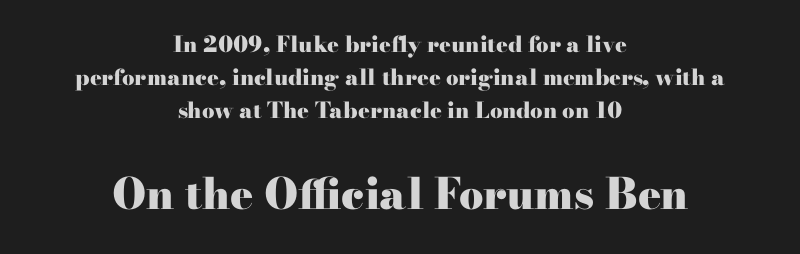
Q: Is the text bold? A: Yes.
Q: Is the text italic (slanted)? A: No, it is upright.
Q: Is the typeface a serif or a sans-serif typeface? A: Serif.
Q: Is the text underlined? A: No.
Q: How is the paragraph aligned? A: Centered.
Q: Is the spacing between letters normal or unusually wide? A: Normal.
Q: Is the spacing between lines tight, normal or loose? A: Normal.
Q: Which block of text is set in a larger size, the first (top) or the second (bottom)? A: The second (bottom) one.
Q: Width (condensed, normal, or wide)? A: Wide.
Q: Stroke contrast? A: High.
Q: x-height? A: Small.
Q: Monospaced? A: No.
